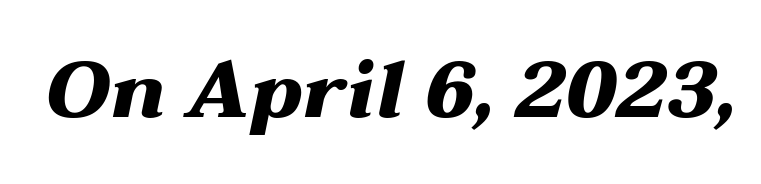
The image shows 79 px heavy, wide type, italic (leaning right); set normal letter spacing, not underlined; medium stroke contrast and a medium x-height.
